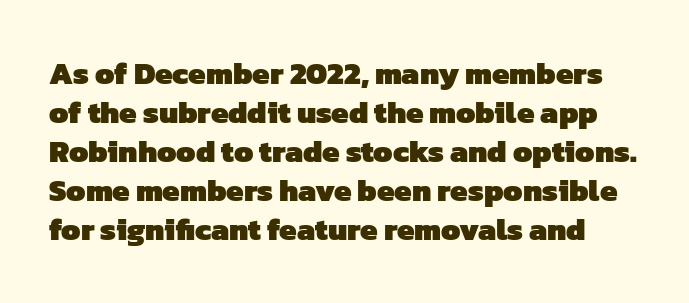
The image shows 31 px heavy sans-serif type; set normal line spacing (1.26x), normal letter spacing, not underlined; low stroke contrast and a medium x-height.
